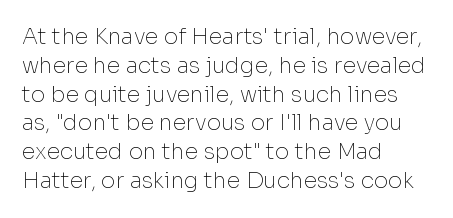
The image shows 22 px text type, upright; set left-aligned, normal line spacing (1.31x), normal letter spacing, not underlined.
